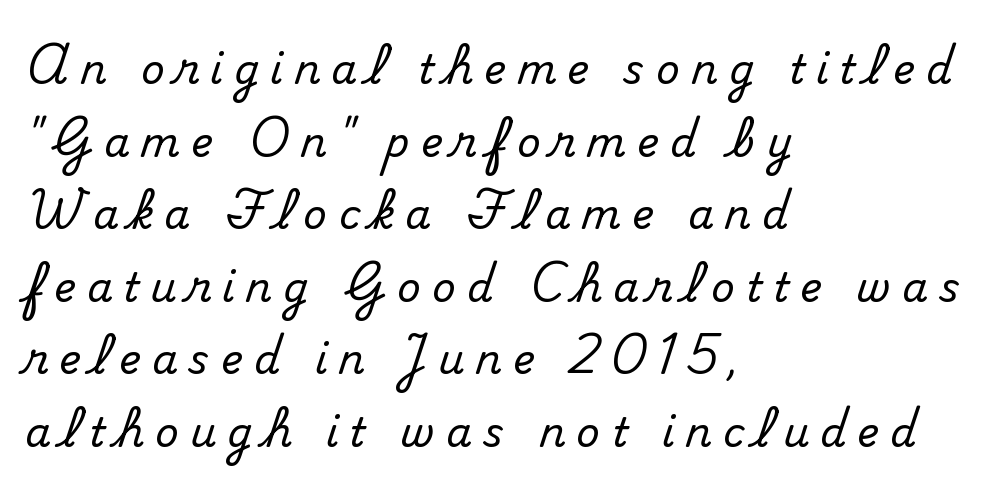
Q: Is the text italic (slanted)? A: Yes.
Q: Is the typeface a serif or a sans-serif typeface? A: Serif.
Q: Is the text underlined? A: No.
Q: How is the paragraph aligned? A: Left-aligned.
Q: Is the spacing between letters normal or unusually wide? A: Unusually wide.
Q: Width (condensed, normal, or wide)? A: Normal.
Q: Stroke contrast? A: Medium.
Q: x-height? A: Small.
Q: Monospaced? A: No.
